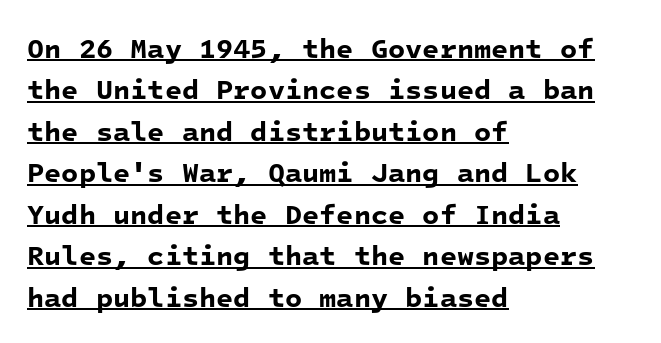
{"serif": "no", "bold": "yes", "weight": "bold", "width": "normal", "stroke_contrast": "low", "x_height": "medium", "monospaced": "yes", "underline": "yes", "align": "left", "line_spacing": "normal", "line_spacing_ratio": 1.48, "letter_spacing": "normal", "letter_spacing_em": 0.0, "glyph_px": 28}
